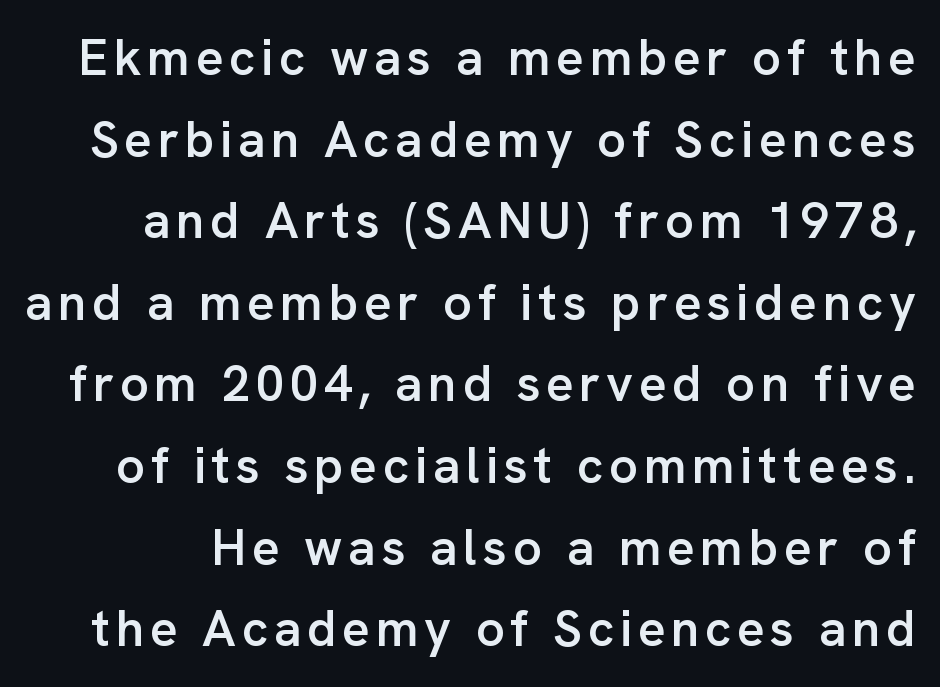
The image shows 51 px semibold sans-serif type, upright; set normal line spacing (1.6x), not underlined; low stroke contrast and a medium x-height.
